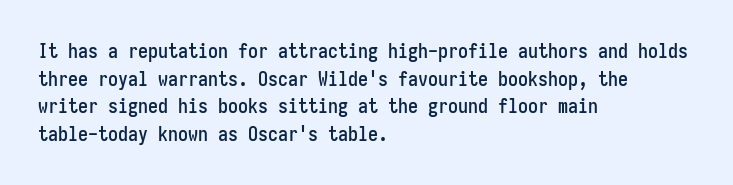
The image shows 20 px text type, upright; set left-aligned, normal line spacing (1.38x), normal letter spacing, not underlined.
